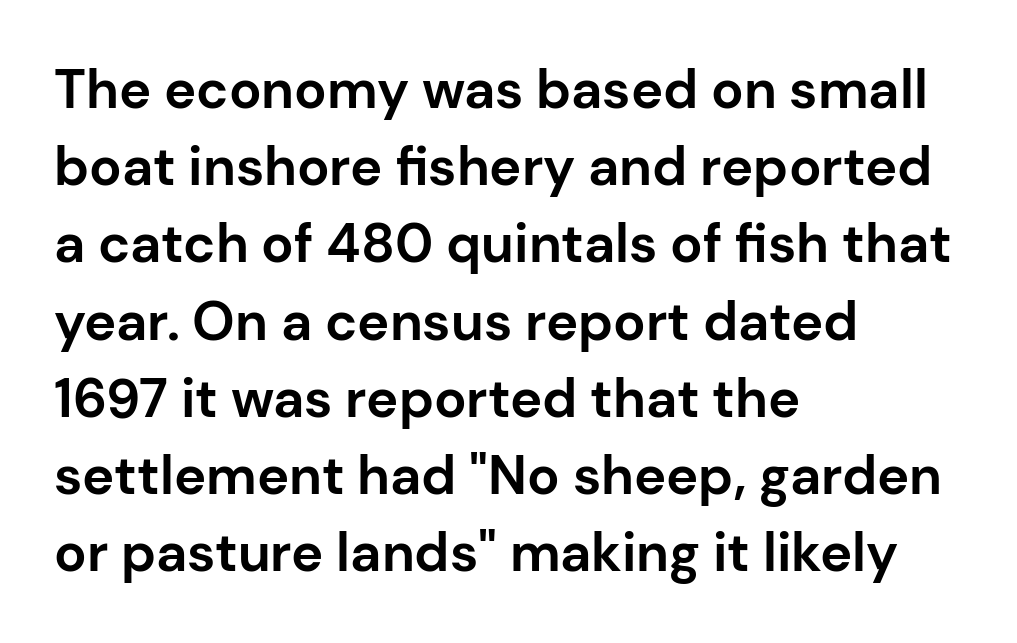
Q: Is the text bold? A: Yes.
Q: Is the text italic (slanted)? A: No, it is upright.
Q: Is the typeface a serif or a sans-serif typeface? A: Sans-serif.
Q: Is the text underlined? A: No.
Q: How is the paragraph aligned? A: Left-aligned.
Q: Is the spacing between letters normal or unusually wide? A: Normal.
Q: Is the spacing between lines tight, normal or loose? A: Normal.
Q: Width (condensed, normal, or wide)? A: Normal.
Q: Stroke contrast? A: Low.
Q: x-height? A: Medium.
Q: Monospaced? A: No.
